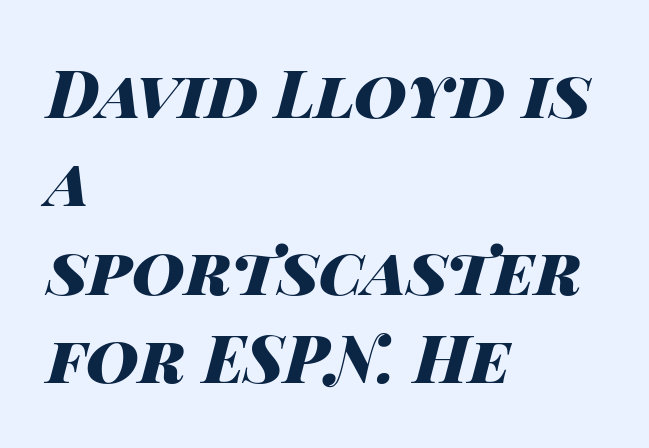
These lines stack with their left ends in a neat column. Every character sits at an angle, as italics do. How are the letters spaced? Ordinarily, with no added tracking. Underlining? Definitely not there. Is this a fixed-width face? No — the glyphs have proportional, varying widths. Typesetter's note: full bold, strokes at maximum text heaviness.
